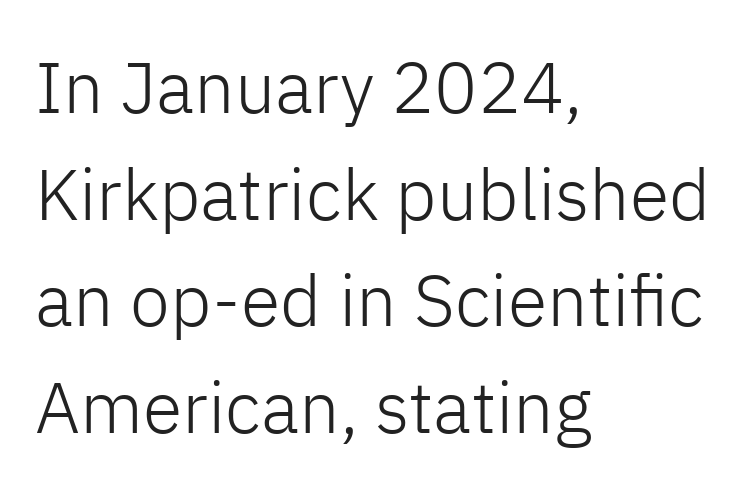
{"serif": "no", "italic": "no", "bold": "no", "weight": "light", "width": "normal", "stroke_contrast": "low", "x_height": "medium", "monospaced": "no", "underline": "no", "align": "left", "line_spacing": "normal", "line_spacing_ratio": 1.48, "letter_spacing": "normal", "letter_spacing_em": 0.0, "glyph_px": 72}
